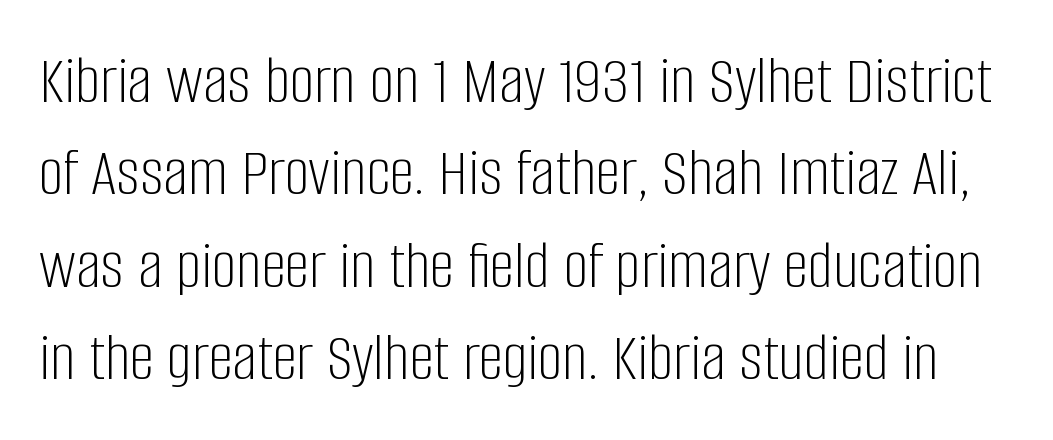
Does the lettering tilt? It doesn't — this is upright. A sans-serif font was chosen for this passage. Stem width sits at or under what a default text font uses. Letter spacing: default.
